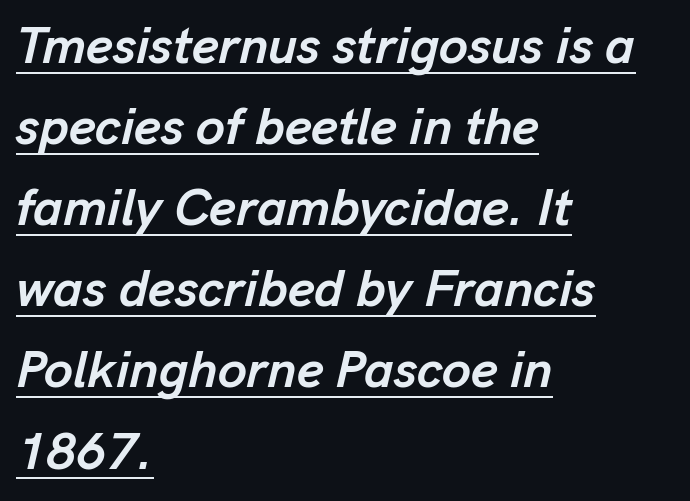
Q: Is the text bold? A: Yes.
Q: Is the text italic (slanted)? A: Yes, it leans right by about 13 degrees.
Q: Is the text underlined? A: Yes.
Q: How is the paragraph aligned? A: Left-aligned.
Q: Is the spacing between letters normal or unusually wide? A: Normal.
Q: Is the spacing between lines tight, normal or loose? A: Normal.
Q: Width (condensed, normal, or wide)? A: Normal.
Q: Stroke contrast? A: Low.
Q: x-height? A: Medium.
Q: Monospaced? A: No.
